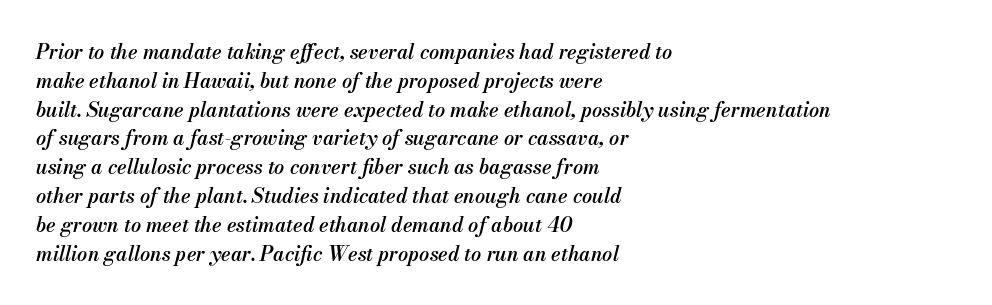
{"italic": "yes", "lean": "right", "slant_degrees": 13, "bold": "semi", "underline": "no", "align": "left", "line_spacing": "normal", "line_spacing_ratio": 1.44, "letter_spacing": "normal", "letter_spacing_em": 0.0, "glyph_px": 20}
